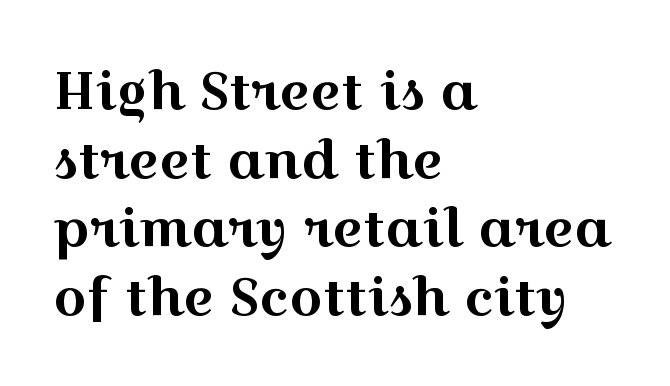
Characters follow at the spacing the type designer built in. Varying glyph widths throughout — classic text-font behaviour. Type style note: has serifs. Unmarked baselines from the first word to the last.
